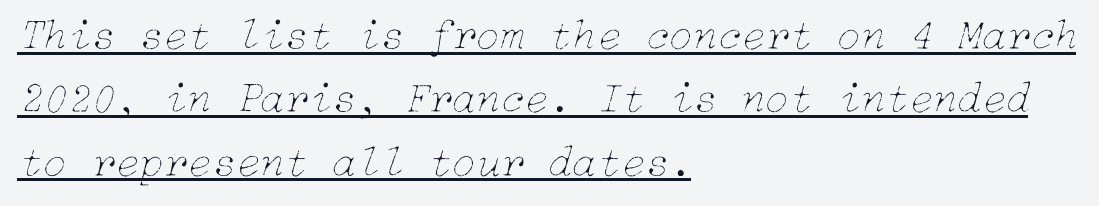
{"italic": "yes", "lean": "right", "slant_degrees": 15, "bold": "no", "weight": "thin", "width": "normal", "stroke_contrast": "low", "x_height": "medium", "underline": "yes", "align": "left", "line_spacing": "normal", "line_spacing_ratio": 1.44, "letter_spacing": "normal", "letter_spacing_em": 0.0, "glyph_px": 44}
